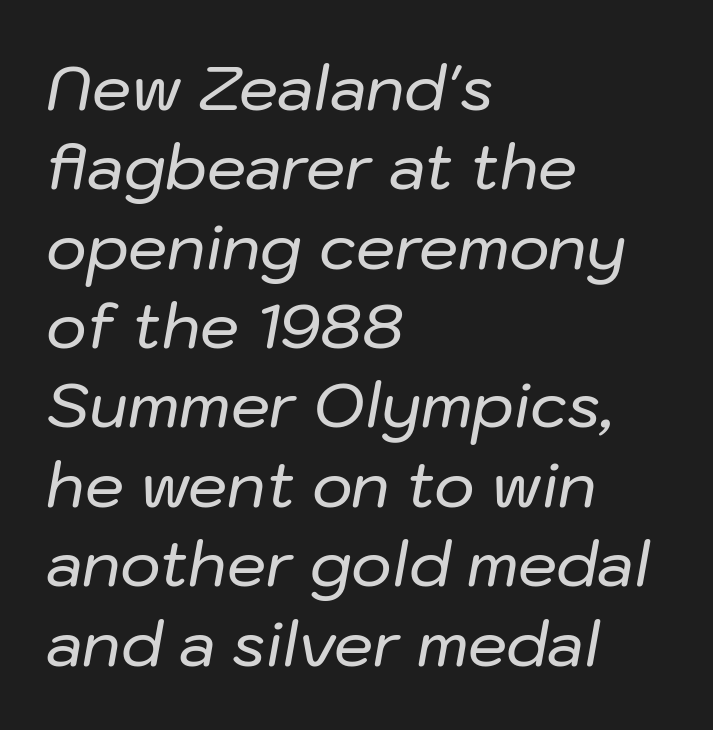
The typography opts for an oblique posture over an upright one. Tracking here is standard; glyphs follow each other at the usual distance. Line beginnings align vertically; line endings do not. Looks like regular typesetting: each glyph gets only the width it needs. In terms of leading, this rendering sits right in the middle.
